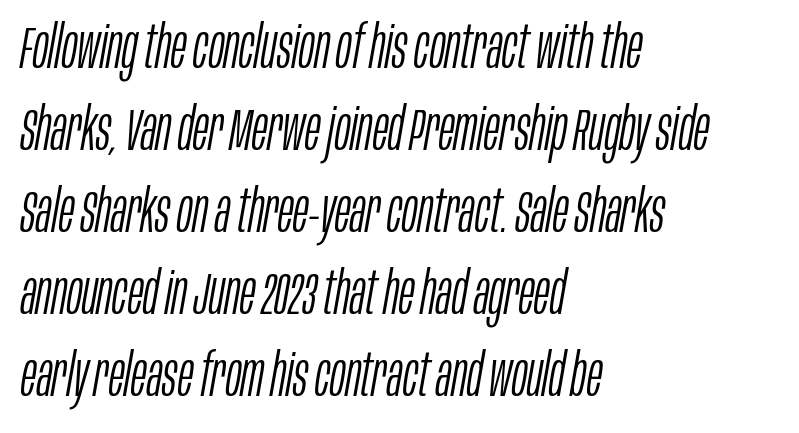
The image shows 59 px light, condensed type, italic (leaning right); set left-aligned, normal line spacing (1.39x), normal letter spacing, not underlined; low stroke contrast and a large x-height.
